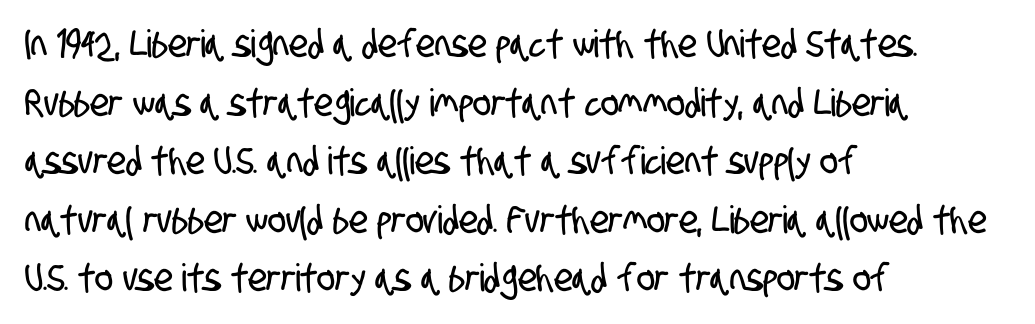
{"serif": "no", "width": "condensed", "stroke_contrast": "low", "x_height": "large", "monospaced": "no", "underline": "no", "align": "left", "line_spacing": "normal", "line_spacing_ratio": 1.54, "letter_spacing": "normal", "letter_spacing_em": 0.0, "glyph_px": 38}
